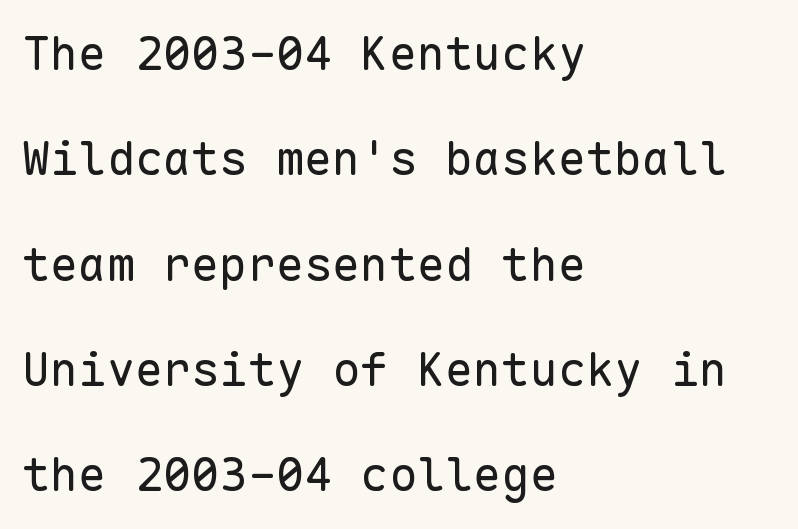
Q: Is the text bold? A: No.
Q: Is the text italic (slanted)? A: No, it is upright.
Q: Is the typeface a serif or a sans-serif typeface? A: Sans-serif.
Q: Is the text underlined? A: No.
Q: How is the paragraph aligned? A: Left-aligned.
Q: Is the spacing between letters normal or unusually wide? A: Normal.
Q: Is the spacing between lines tight, normal or loose? A: Loose.
Q: Width (condensed, normal, or wide)? A: Normal.
Q: Stroke contrast? A: Low.
Q: x-height? A: Medium.
Q: Monospaced? A: Yes.
